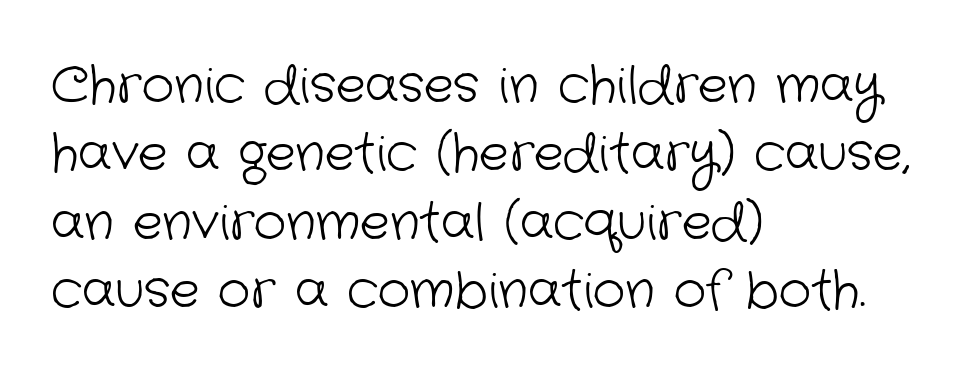
In CSS terms this would be text-align: left. Weight: not bold — regular or lighter. This sample uses a sans-serif face. One glance says typical: line gaps are just what's usual. Proportional: the letters do not fall into vertical columns. The horizontal fit of the characters is conventional and even.
